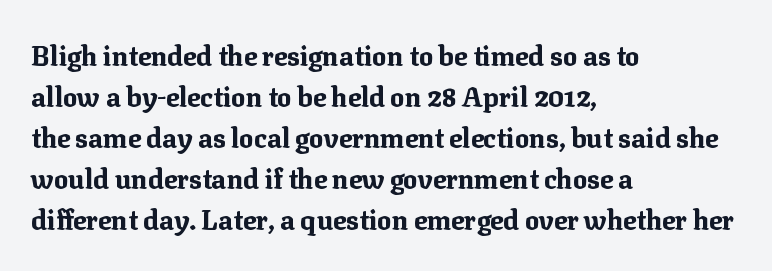
{"italic": "no", "bold": "yes", "underline": "no", "align": "left", "line_spacing": "normal", "line_spacing_ratio": 1.52, "letter_spacing": "normal", "letter_spacing_em": 0.0, "glyph_px": 27}
